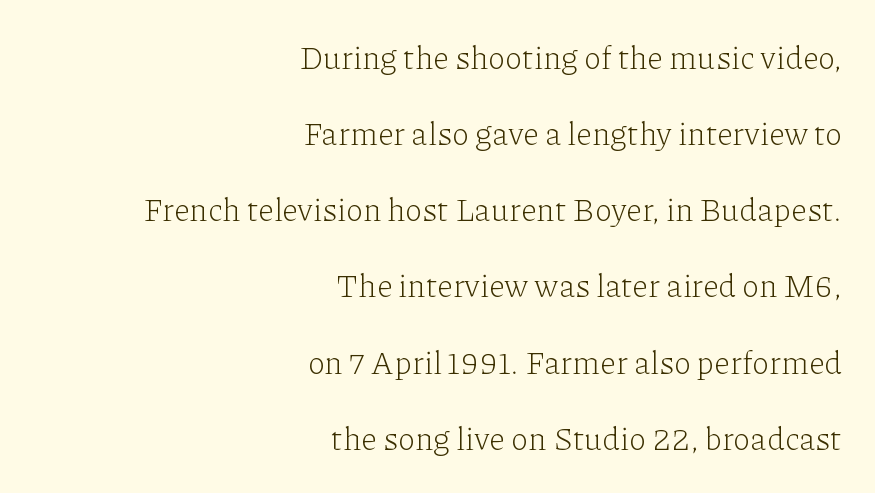
{"serif": "yes", "italic": "no", "bold": "no", "weight": "light", "width": "normal", "stroke_contrast": "low", "x_height": "medium", "monospaced": "no", "underline": "no", "align": "right", "line_spacing": "loose", "line_spacing_ratio": 2.38, "letter_spacing": "normal", "letter_spacing_em": 0.0, "glyph_px": 32}
